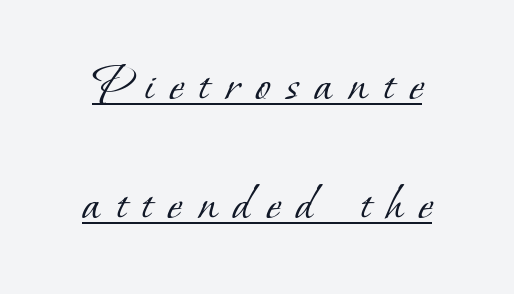
{"serif": "yes", "bold": "no", "weight": "light", "width": "normal", "stroke_contrast": "low", "x_height": "small", "monospaced": "no", "underline": "yes", "line_spacing": "loose", "line_spacing_ratio": 2.17, "letter_spacing": "wide", "letter_spacing_em": 0.29, "glyph_px": 55}
